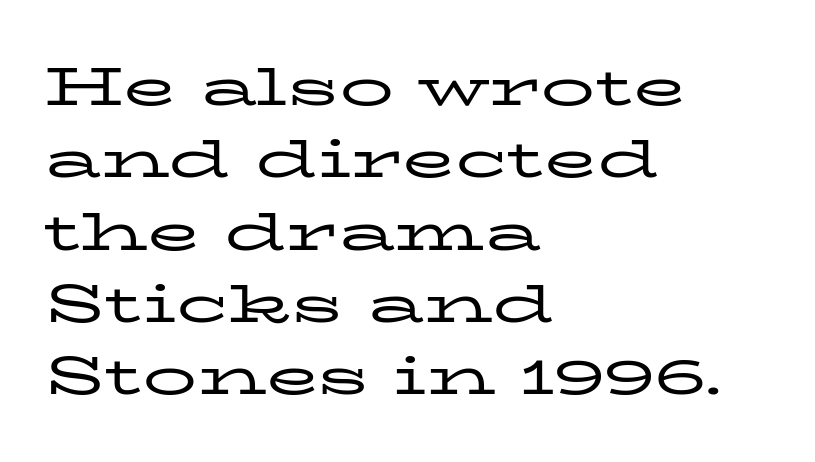
{"serif": "yes", "italic": "no", "bold": "no", "weight": "regular", "width": "wide", "stroke_contrast": "low", "x_height": "medium", "monospaced": "no", "underline": "no", "align": "left", "line_spacing": "normal", "line_spacing_ratio": 1.34, "letter_spacing": "normal", "letter_spacing_em": 0.0, "glyph_px": 54}
